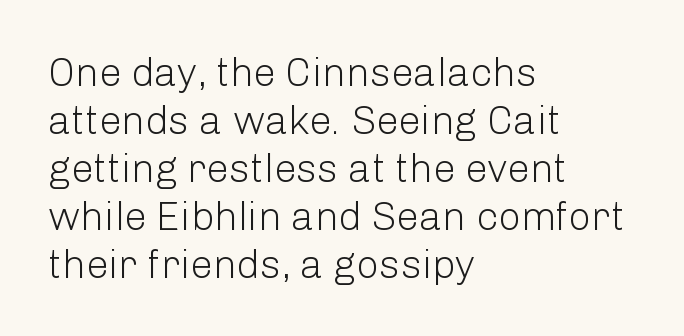
{"serif": "no", "italic": "no", "bold": "no", "weight": "light", "width": "normal", "stroke_contrast": "low", "x_height": "medium", "monospaced": "no", "underline": "no", "align": "left", "line_spacing_ratio": 1.2, "letter_spacing": "normal", "letter_spacing_em": 0.0, "glyph_px": 40}
